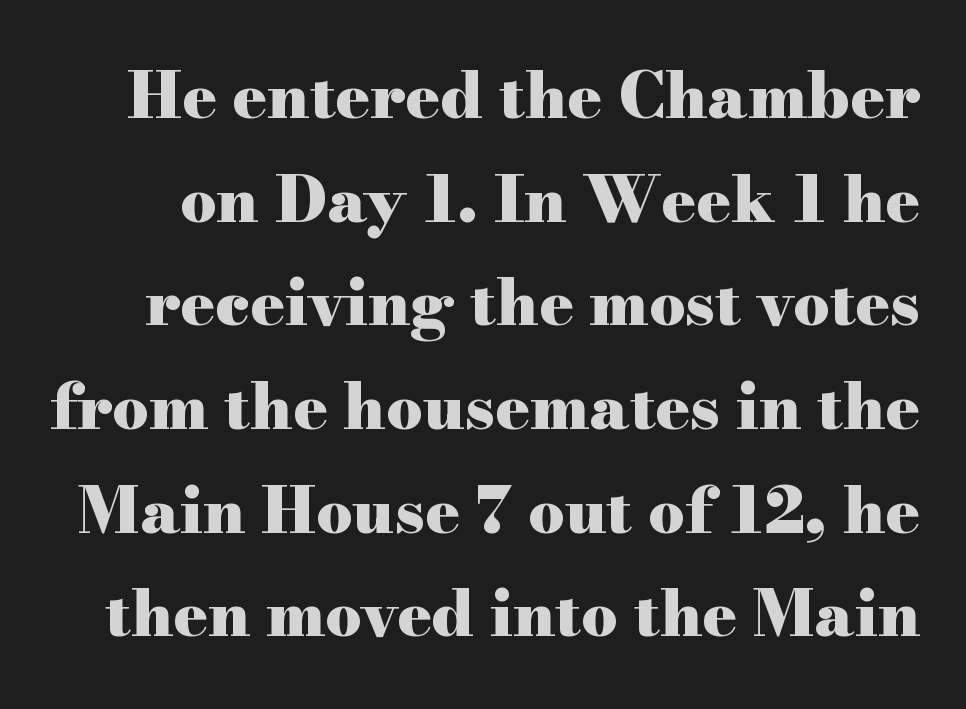
The image shows 64 px heavy, wide serif type, upright; set normal line spacing (1.62x), normal letter spacing, not underlined; high stroke contrast and a small x-height.
